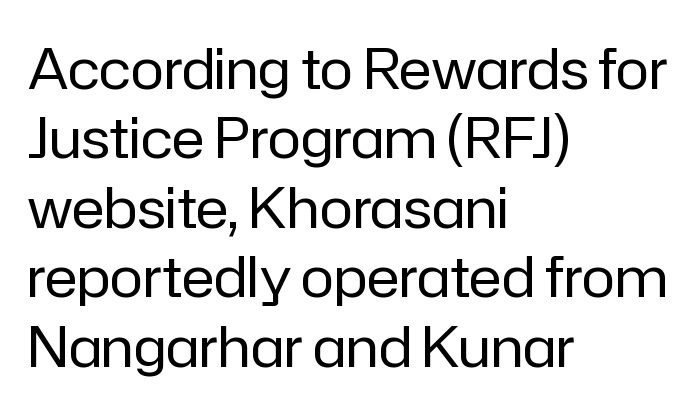
If you drew a line through each stem, it would be perfectly vertical. The passage shown is not underscored anywhere. Typographically, this falls in the sans-serif category. Here the glyphs are tracked normally, forming tight word shapes. You could not count columns in this text — the font is proportionally spaced. Weight: regular or lighter.
